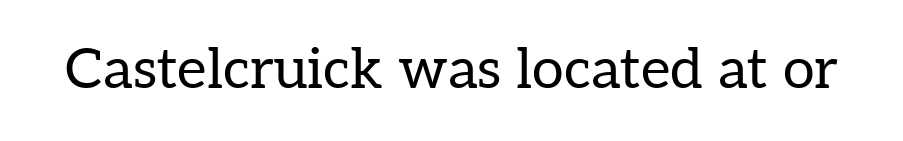
Q: Is the text bold? A: No.
Q: Is the text italic (slanted)? A: No, it is upright.
Q: Is the typeface a serif or a sans-serif typeface? A: Serif.
Q: Is the text underlined? A: No.
Q: Is the spacing between letters normal or unusually wide? A: Normal.
Q: Width (condensed, normal, or wide)? A: Normal.
Q: Stroke contrast? A: Low.
Q: x-height? A: Medium.
Q: Monospaced? A: No.
